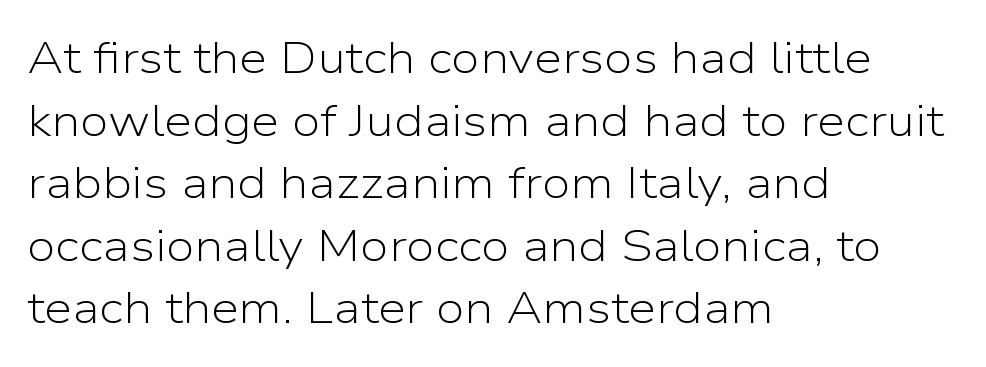
{"serif": "no", "italic": "no", "bold": "no", "weight": "light", "width": "normal", "stroke_contrast": "low", "x_height": "medium", "monospaced": "no", "underline": "no", "align": "left", "line_spacing": "normal", "line_spacing_ratio": 1.39, "letter_spacing": "normal", "letter_spacing_em": 0.0, "glyph_px": 45}
